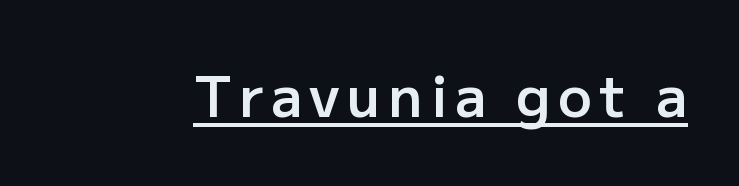
The image shows 56 px semibold sans-serif type, upright; set underlined; low stroke contrast and a medium x-height.
